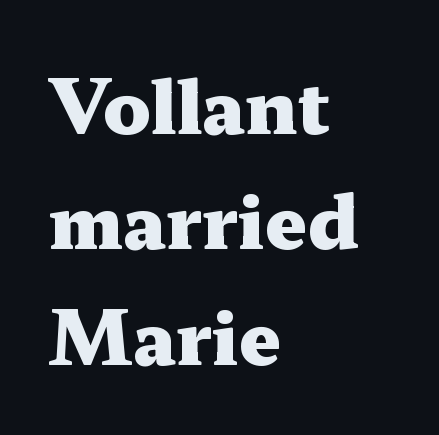
Glyph-to-glyph distance matches everyday printed text. Chunky letters — that's bold for sure. This sample uses an upright cut, with every glyph sitting square on the baseline. Each line starts at the same left margin while the right side varies.
